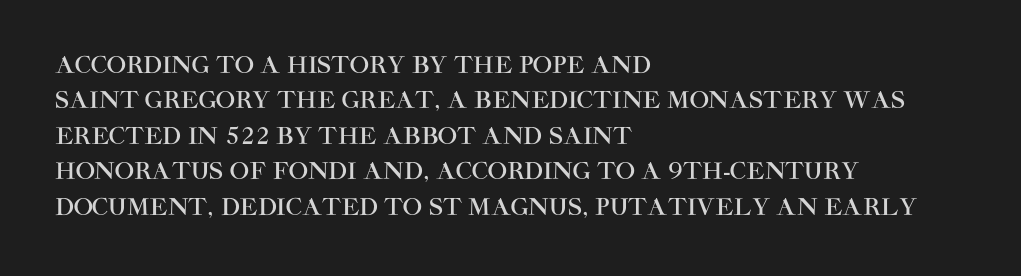
The image shows 23 px text type, upright; set left-aligned, normal line spacing (1.54x), normal letter spacing, not underlined.
